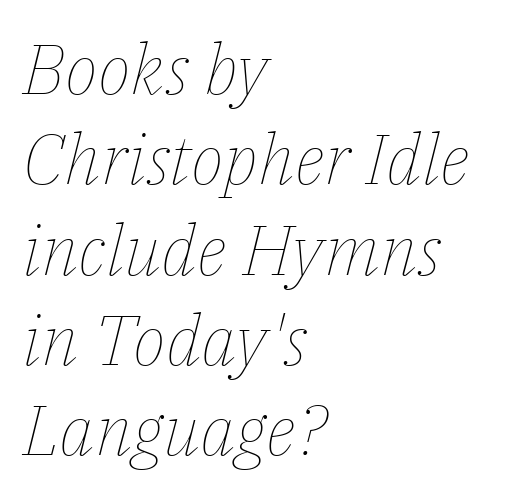
Q: Is the text bold? A: No.
Q: Is the text italic (slanted)? A: Yes, it leans right by about 14 degrees.
Q: Is the text underlined? A: No.
Q: How is the paragraph aligned? A: Left-aligned.
Q: Is the spacing between letters normal or unusually wide? A: Normal.
Q: Is the spacing between lines tight, normal or loose? A: Normal.
Q: Width (condensed, normal, or wide)? A: Normal.
Q: Stroke contrast? A: Low.
Q: x-height? A: Medium.
Q: Monospaced? A: No.
